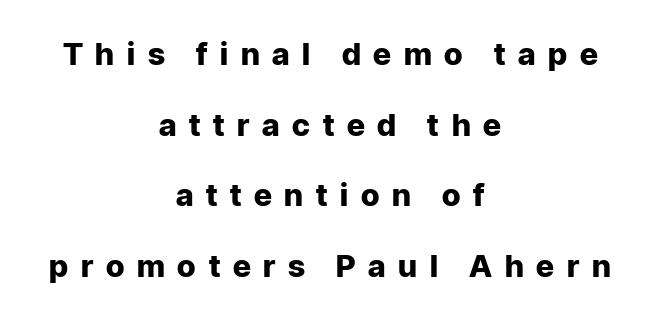
Short note: letters widely spaced. This rendering employs a face without finishing strokes, i.e., a sans-serif. Has an underline been added? It has not. A centered setting, common on invitations and titles, is used for this passage.
